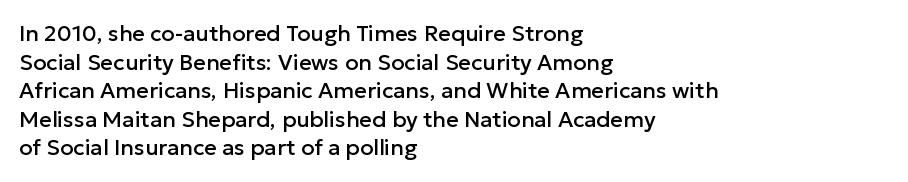
The image shows 22 px text type, upright; set left-aligned, normal line spacing (1.3x), normal letter spacing, not underlined.
